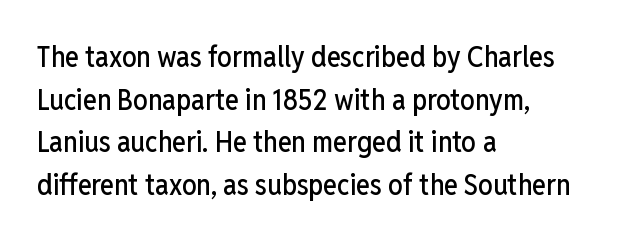
This sample keeps an unexceptional amount of space between lines. Words float on clear page, feet unadorned. The lettering holds an erect, upright posture throughout. The passage shown is typed in a proportional face where columns would drift. Where is the straight margin? On the left. Font category for this specimen: sans-serif.
